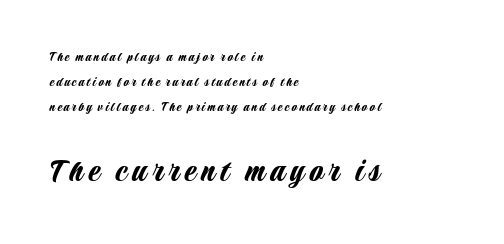
{"serif": "no", "width": "condensed", "stroke_contrast": "low", "x_height": "large", "monospaced": "no", "underline": "no", "align": "left", "line_spacing_ratio": 1.77, "larger_block": "second", "size_ratio": 2.5, "glyph_px": 35}
